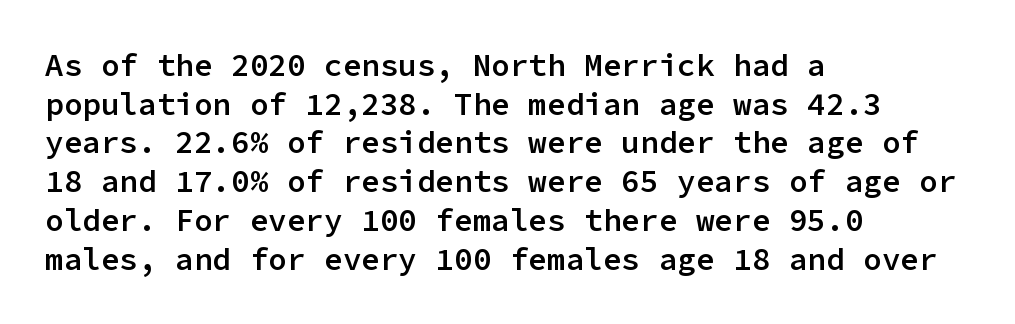
{"serif": "no", "italic": "no", "bold": "semi", "weight": "semibold", "width": "normal", "stroke_contrast": "low", "x_height": "medium", "monospaced": "yes", "underline": "no", "align": "left", "line_spacing": "normal", "line_spacing_ratio": 1.25, "letter_spacing": "normal", "letter_spacing_em": 0.0, "glyph_px": 31}
